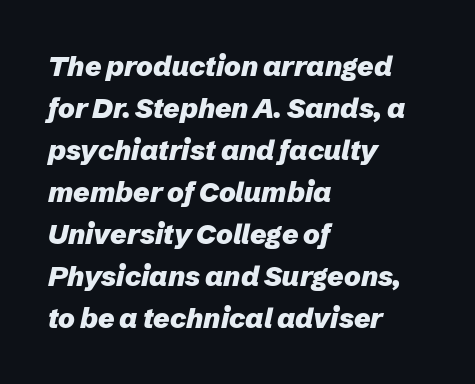
The rows are spaced the way most documents space them. The passage shown leans; its letterforms are oblique. Students, note that the glyphs here touch the page at normal intervals. This sample has the flowing, uneven cadence of proportional lettering.
